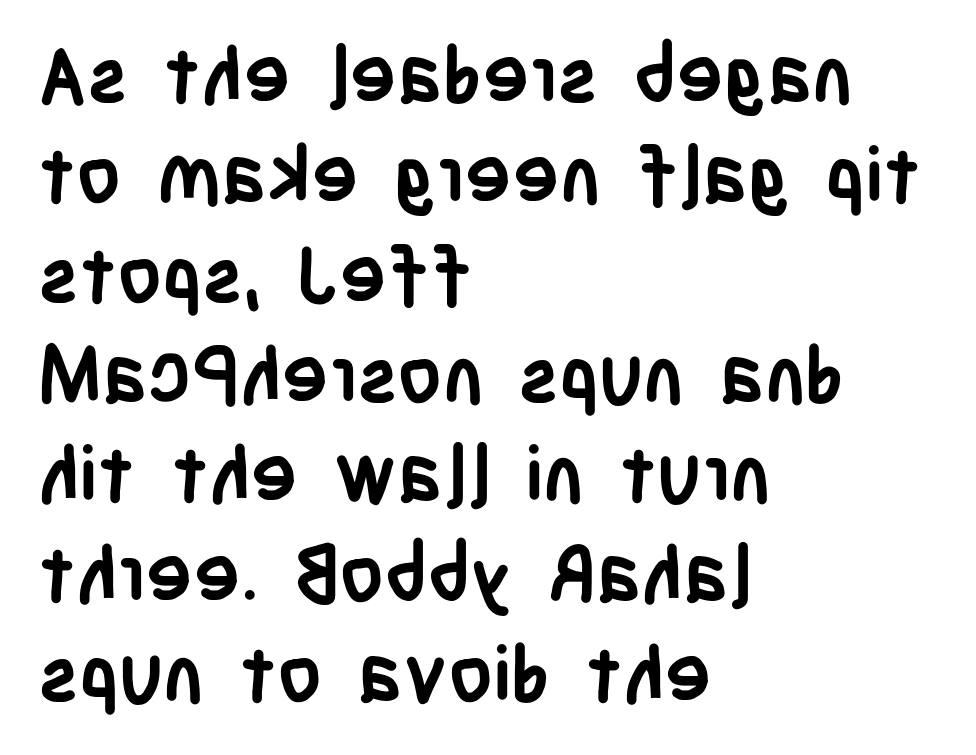
Q: Is the text bold? A: Yes.
Q: Is the text italic (slanted)? A: No, it is upright.
Q: Is the typeface a serif or a sans-serif typeface? A: Sans-serif.
Q: Is the text underlined? A: No.
Q: How is the paragraph aligned? A: Left-aligned.
Q: Is the spacing between letters normal or unusually wide? A: Normal.
Q: Is the spacing between lines tight, normal or loose? A: Normal.
Q: Width (condensed, normal, or wide)? A: Condensed.
Q: Stroke contrast? A: Low.
Q: x-height? A: Large.
Q: Monospaced? A: No.
